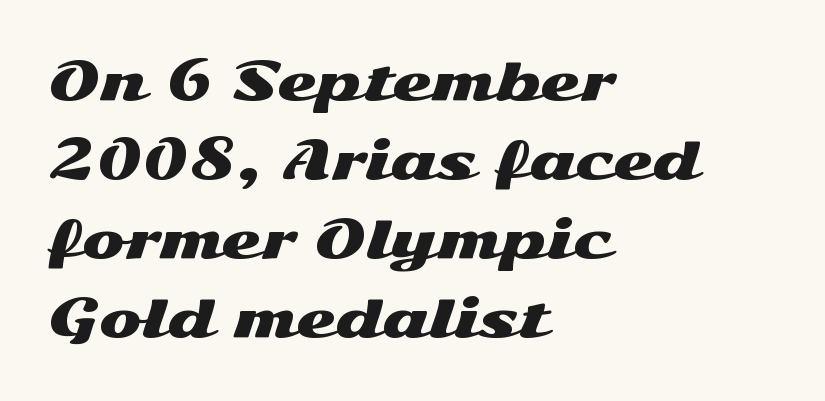
{"serif": "no", "width": "wide", "stroke_contrast": "medium", "x_height": "medium", "monospaced": "no", "underline": "no", "align": "left", "line_spacing": "normal", "line_spacing_ratio": 1.55, "letter_spacing": "normal", "letter_spacing_em": 0.0, "glyph_px": 51}
